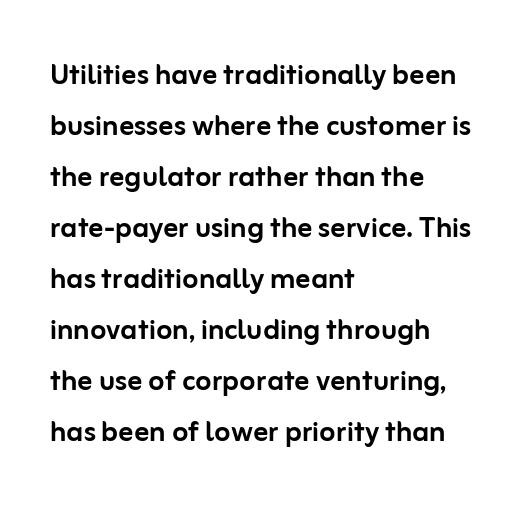
Stroke terminals: plain, sans-serif. Ordinary non-slanted type is in use. Notice how descenders clear the ascenders below comfortably — that's standard leading. Short note: letters normally spaced. Spacing verdict: proportional, widths tailored to each character.
